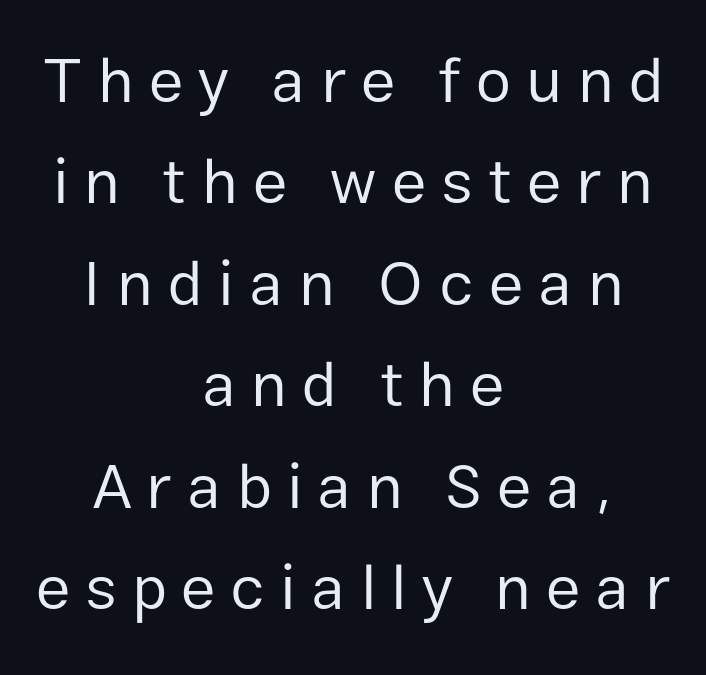
{"serif": "no", "italic": "no", "bold": "no", "weight": "regular", "width": "normal", "stroke_contrast": "low", "x_height": "medium", "monospaced": "no", "underline": "no", "align": "center", "line_spacing": "normal", "line_spacing_ratio": 1.61, "letter_spacing": "wide", "letter_spacing_em": 0.24, "glyph_px": 63}
